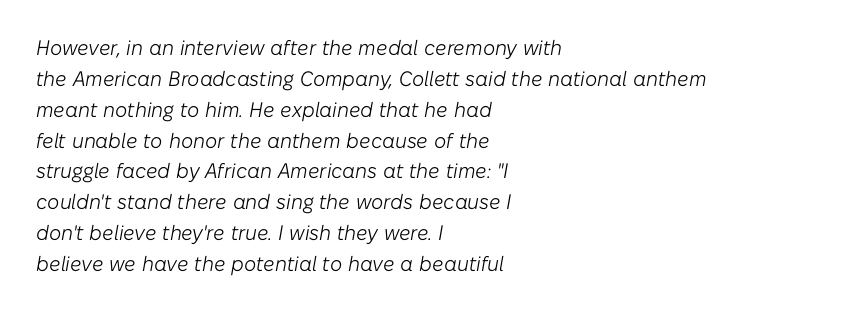
Quick note: italic. The passage shown has conventional tracking throughout. These lines sit exactly where default settings would place them. The face looks like a standard text weight, possibly lighter. Letters rest on an invisible, unmarked baseline.
